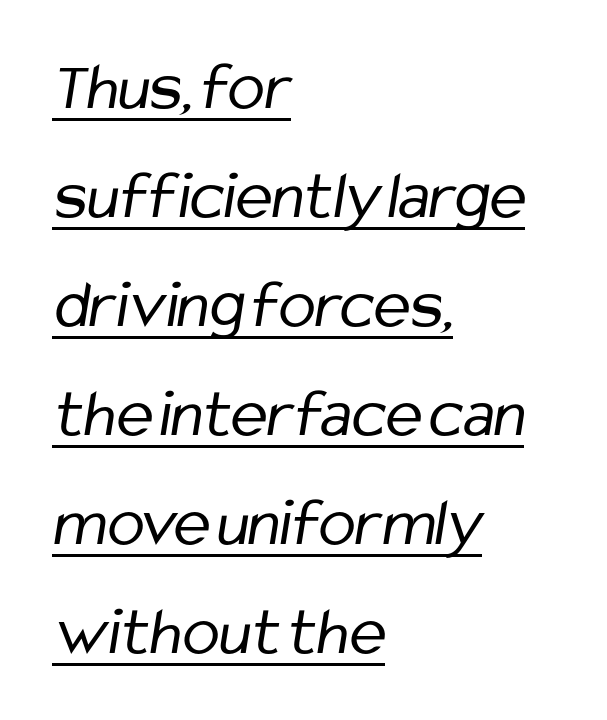
The image shows 69 px regular-weight, condensed sans-serif type; set left-aligned, normal line spacing (1.58x), normal letter spacing, underlined; low stroke contrast and a medium x-height.
